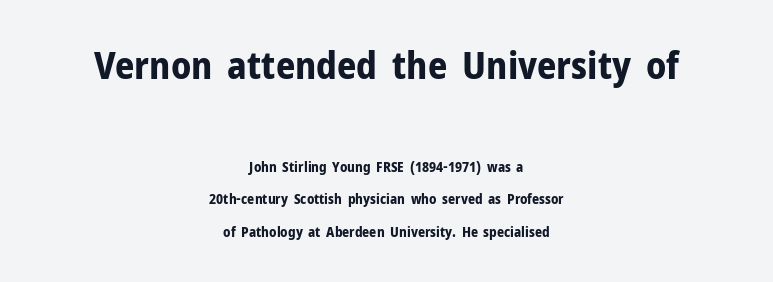
The image shows 38 px bold sans-serif type, upright; set centered, loose line spacing (2.29x), normal letter spacing, not underlined; the first (top) block is 2.71x larger; low stroke contrast and a medium x-height.
